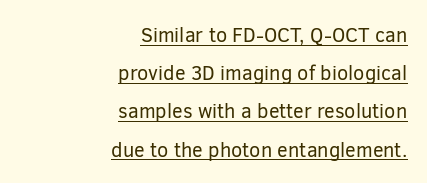
This is underlined copy, the kind a proofreader might mark for attention. Horizontal bands of white between lines are thick stripes. Nope, not italic — everything's standing straight. Vertical stems look standard width or narrower in stroke. Leftover space on each line is placed entirely before the opening word.
